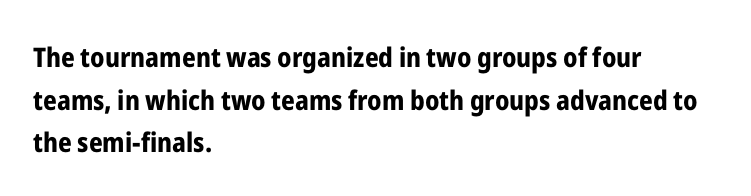
Q: Is the text bold? A: Yes.
Q: Is the text italic (slanted)? A: No, it is upright.
Q: Is the text underlined? A: No.
Q: How is the paragraph aligned? A: Left-aligned.
Q: Is the spacing between letters normal or unusually wide? A: Normal.
Q: Is the spacing between lines tight, normal or loose? A: Normal.
